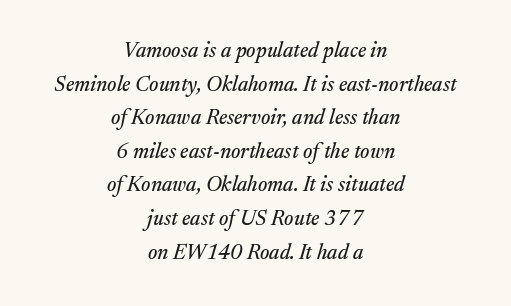
Q: Is the text italic (slanted)? A: Yes, it leans right by about 17 degrees.
Q: Is the text underlined? A: No.
Q: How is the paragraph aligned? A: Centered.
Q: Is the spacing between letters normal or unusually wide? A: Normal.
Q: Is the spacing between lines tight, normal or loose? A: Normal.
